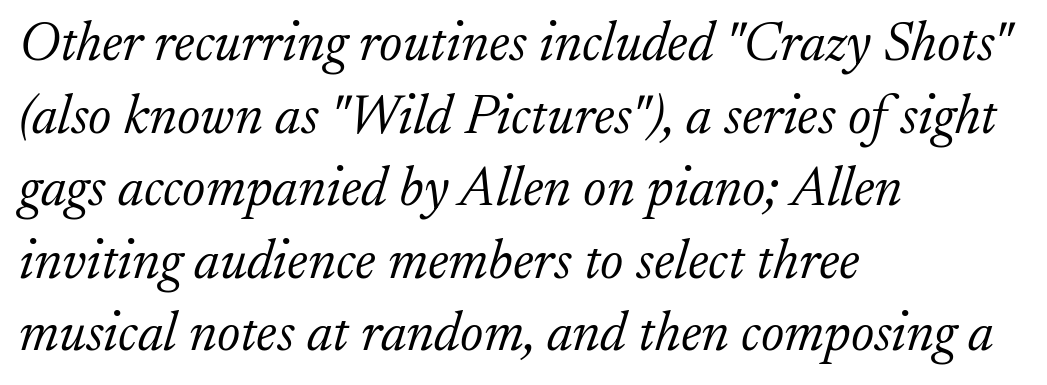
Casual observation: everything's shoved over to the left. Stems and bowls with no extra thickness — not bold. The space directly below the letters is spotless. The face used here is proportionally spaced, like ordinary book or web type.
